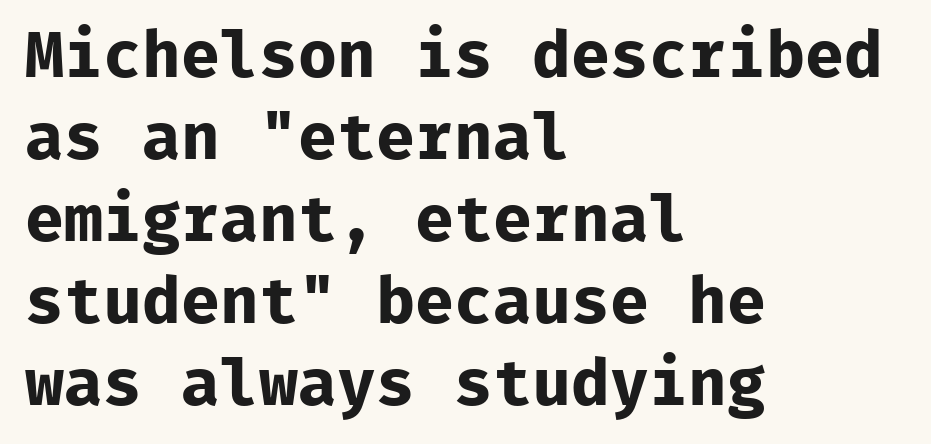
The image shows 65 px bold sans-serif type, upright, monospaced; set left-aligned, normal line spacing (1.26x), normal letter spacing, not underlined; low stroke contrast and a medium x-height.
